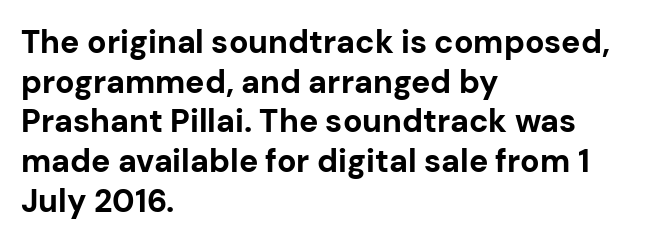
The image shows 32 px bold sans-serif type, upright; set left-aligned, line spacing 1.24x, normal letter spacing, not underlined; low stroke contrast and a medium x-height.
